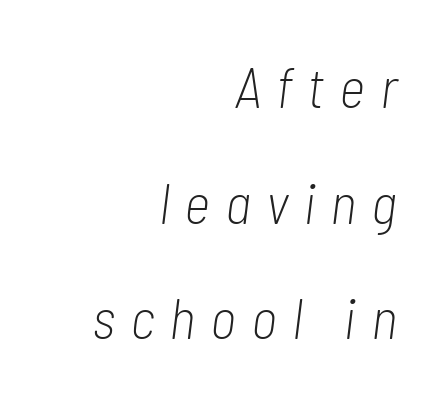
Q: Is the text bold? A: No.
Q: Is the text italic (slanted)? A: Yes, it leans right by about 7 degrees.
Q: Is the text underlined? A: No.
Q: How is the paragraph aligned? A: Right-aligned.
Q: Is the spacing between letters normal or unusually wide? A: Unusually wide.
Q: Is the spacing between lines tight, normal or loose? A: Loose.
Q: Width (condensed, normal, or wide)? A: Condensed.
Q: Stroke contrast? A: Low.
Q: x-height? A: Medium.
Q: Monospaced? A: No.
